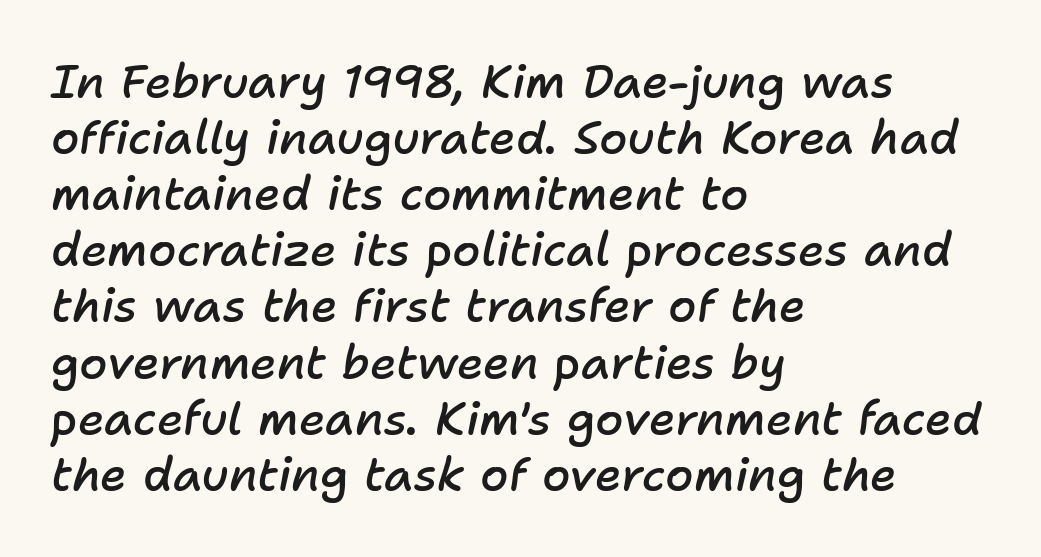
The image shows 46 px semibold type, italic (leaning right); set left-aligned, line spacing 1.22x, normal letter spacing, not underlined; low stroke contrast and a medium x-height.
